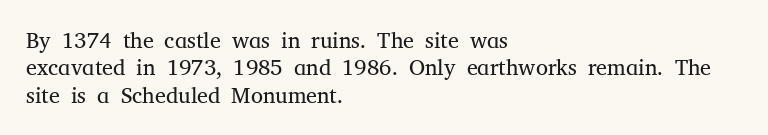
Counters stay open thanks to moderate or lighter strokes. All the whitespace from short lines collects on the right. Normally led — the rows are evenly, conventionally spaced. The glyphs are unaccompanied by any horizontal stroke below them.
